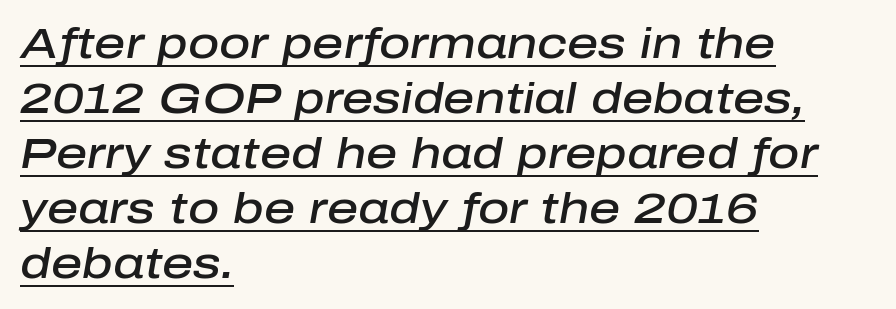
{"italic": "yes", "lean": "right", "slant_degrees": 10, "bold": "semi", "weight": "semibold", "width": "normal", "stroke_contrast": "low", "x_height": "medium", "monospaced": "no", "underline": "yes", "align": "left", "line_spacing": "normal", "line_spacing_ratio": 1.28, "letter_spacing": "normal", "letter_spacing_em": 0.0, "glyph_px": 43}
